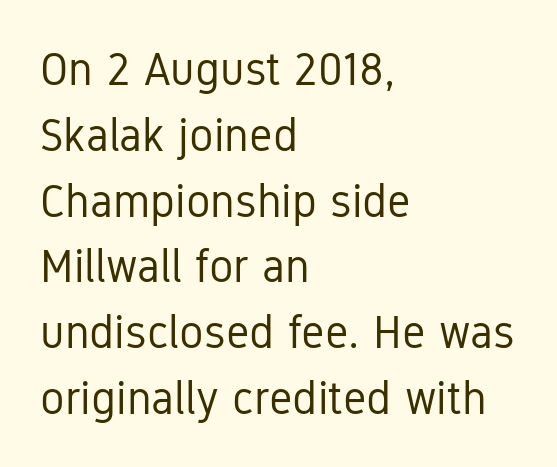
The rendering uses natural spacing where letterforms have individual widths. Observe the ordinary spacing: letters are neighbours, not strangers. Vertical stems look standard width or narrower in stroke. Does the lettering tilt? It doesn't — this is upright. A bare baseline throughout the passage.
